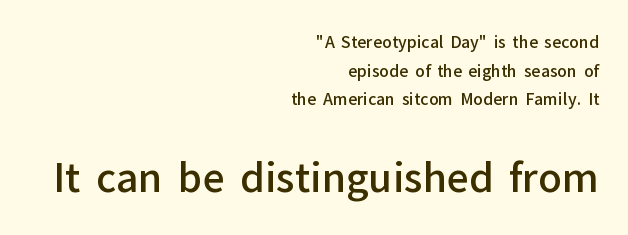
The image shows 39 px semibold sans-serif type, upright; set right-aligned, line spacing 1.79x, normal letter spacing, not underlined; the second (bottom) block is 2.44x larger; low stroke contrast and a medium x-height.
